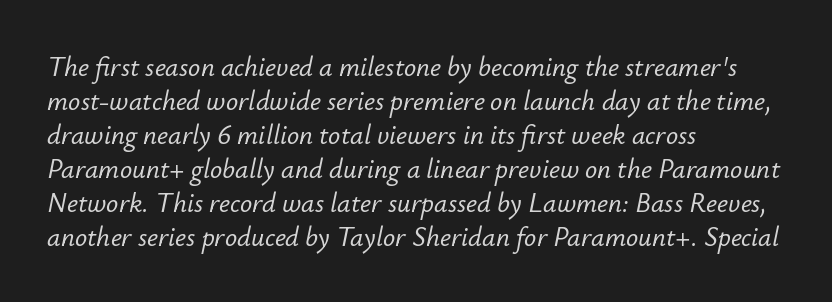
The image shows 27 px text type, italic (leaning right); set left-aligned, normal line spacing (1.26x), normal letter spacing, not underlined.
